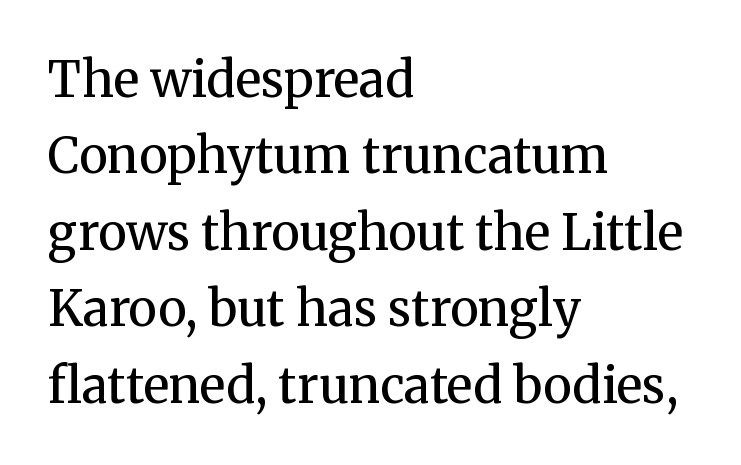
{"serif": "yes", "italic": "no", "bold": "no", "weight": "regular", "width": "normal", "stroke_contrast": "medium", "x_height": "medium", "monospaced": "no", "underline": "no", "align": "left", "line_spacing": "normal", "line_spacing_ratio": 1.56, "letter_spacing": "normal", "letter_spacing_em": 0.0, "glyph_px": 49}
